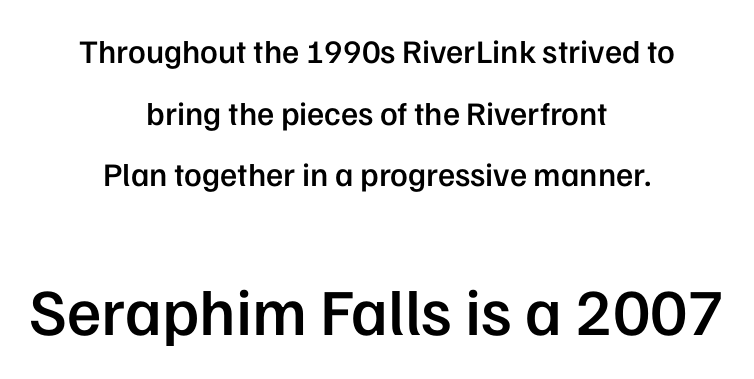
Glyph-to-glyph distance matches everyday printed text. Regarding serifs, this sample does without them. In terms of weight, the rendering is demibold, just under bold. These lines stack symmetrically, like a column narrowing and widening about its center. Reading top to bottom, the characters get bigger at the block break.
